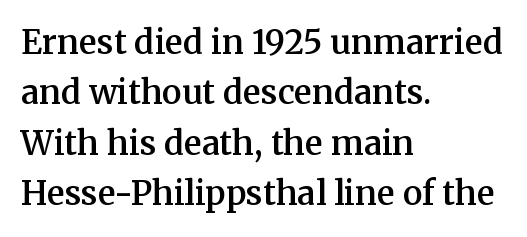
Q: Is the text bold? A: Semi-bold.
Q: Is the text italic (slanted)? A: No, it is upright.
Q: Is the typeface a serif or a sans-serif typeface? A: Serif.
Q: Is the text underlined? A: No.
Q: How is the paragraph aligned? A: Left-aligned.
Q: Is the spacing between letters normal or unusually wide? A: Normal.
Q: Is the spacing between lines tight, normal or loose? A: Normal.
Q: Width (condensed, normal, or wide)? A: Normal.
Q: Stroke contrast? A: Medium.
Q: x-height? A: Medium.
Q: Monospaced? A: No.
